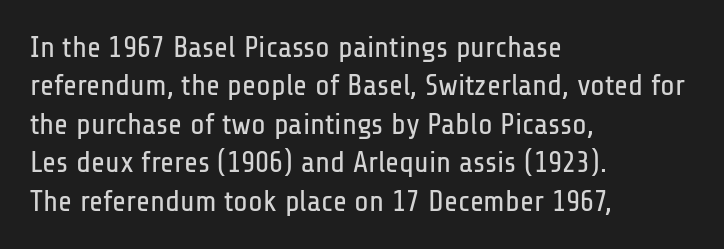
The image shows 30 px regular-weight, condensed sans-serif type, upright; set left-aligned, normal line spacing (1.28x), normal letter spacing, not underlined; low stroke contrast and a medium x-height.
